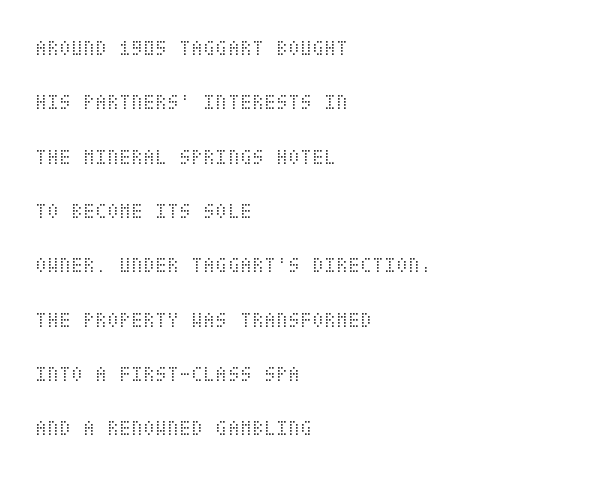
{"italic": "no", "bold": "no", "underline": "no", "align": "left", "line_spacing": "loose", "line_spacing_ratio": 2.47, "letter_spacing": "normal", "letter_spacing_em": 0.0, "glyph_px": 22}
